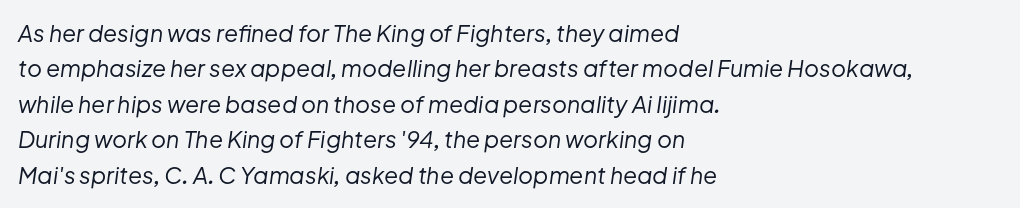
{"italic": "yes", "lean": "right", "slant_degrees": 8, "bold": "no", "underline": "no", "align": "left", "line_spacing": "normal", "line_spacing_ratio": 1.54, "letter_spacing": "normal", "letter_spacing_em": 0.0, "glyph_px": 23}
